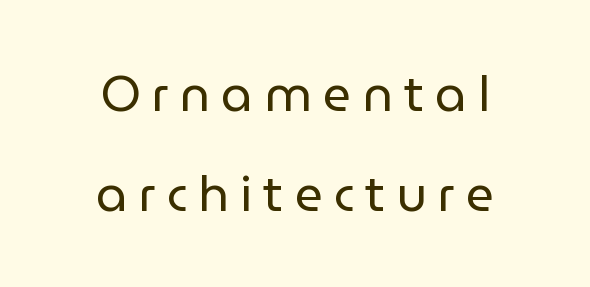
Q: Is the text bold? A: No.
Q: Is the text italic (slanted)? A: No, it is upright.
Q: Is the typeface a serif or a sans-serif typeface? A: Sans-serif.
Q: Is the text underlined? A: No.
Q: How is the paragraph aligned? A: Centered.
Q: Is the spacing between letters normal or unusually wide? A: Unusually wide.
Q: Is the spacing between lines tight, normal or loose? A: Loose.
Q: Width (condensed, normal, or wide)? A: Normal.
Q: Stroke contrast? A: Low.
Q: x-height? A: Medium.
Q: Monospaced? A: No.
